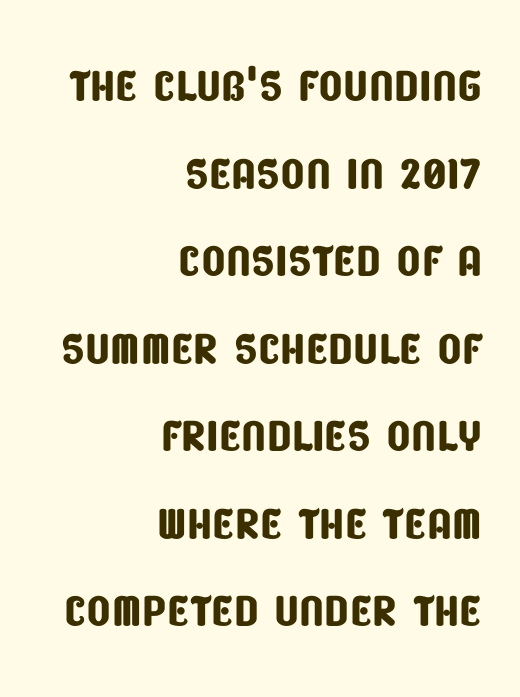
The image shows 63 px condensed sans-serif type; set right-aligned, normal line spacing (1.39x), normal letter spacing, not underlined; low stroke contrast and a large x-height.
